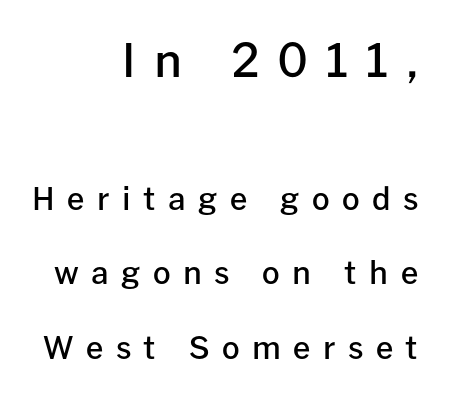
You can tell from the bare stems that sans-serif type was used. Inter-character spacing is expanded well beyond the font's built-in metrics. Notice the strokes are somewhat thickened but not fully heavy: this is a semibold. Plain, unruled lines of type.
